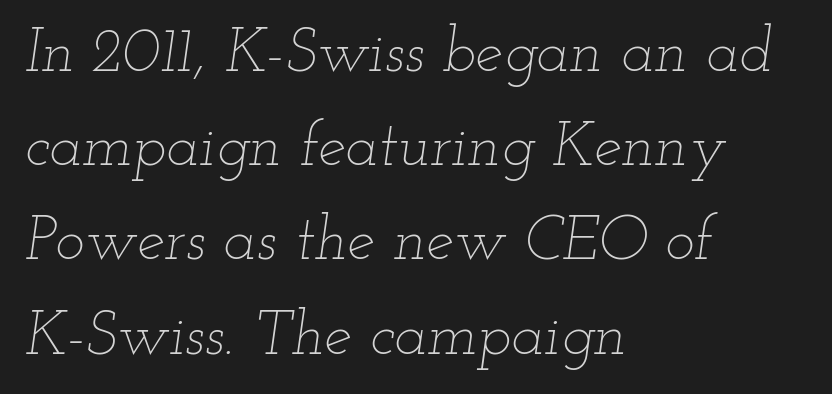
The image shows 62 px thin, wide type, italic (leaning right); set left-aligned, normal line spacing (1.52x), normal letter spacing, not underlined; low stroke contrast and a small x-height.
